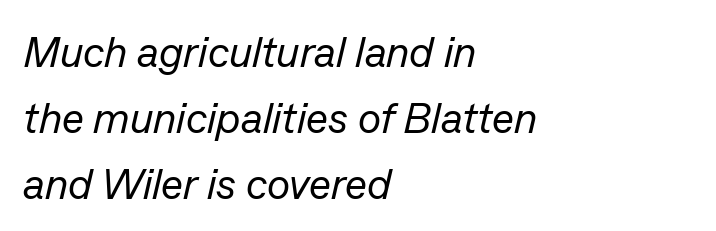
{"italic": "yes", "lean": "right", "slant_degrees": 13, "bold": "no", "weight": "regular", "width": "normal", "stroke_contrast": "low", "x_height": "medium", "monospaced": "no", "underline": "no", "align": "left", "line_spacing": "normal", "line_spacing_ratio": 1.53, "letter_spacing": "normal", "letter_spacing_em": 0.0, "glyph_px": 43}
